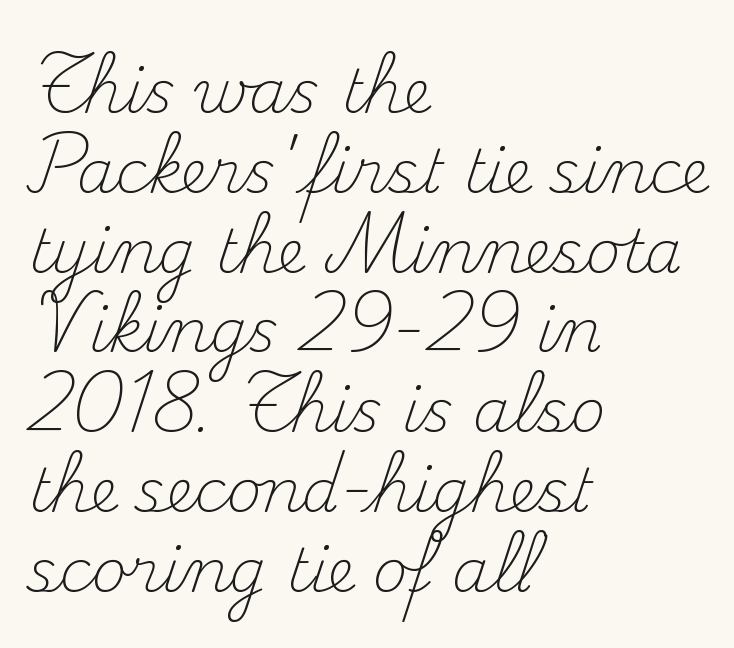
{"serif": "yes", "bold": "no", "weight": "light", "width": "normal", "stroke_contrast": "medium", "x_height": "small", "monospaced": "no", "underline": "no", "align": "left", "line_spacing": "normal", "line_spacing_ratio": 1.33, "letter_spacing": "normal", "letter_spacing_em": 0.0, "glyph_px": 60}
